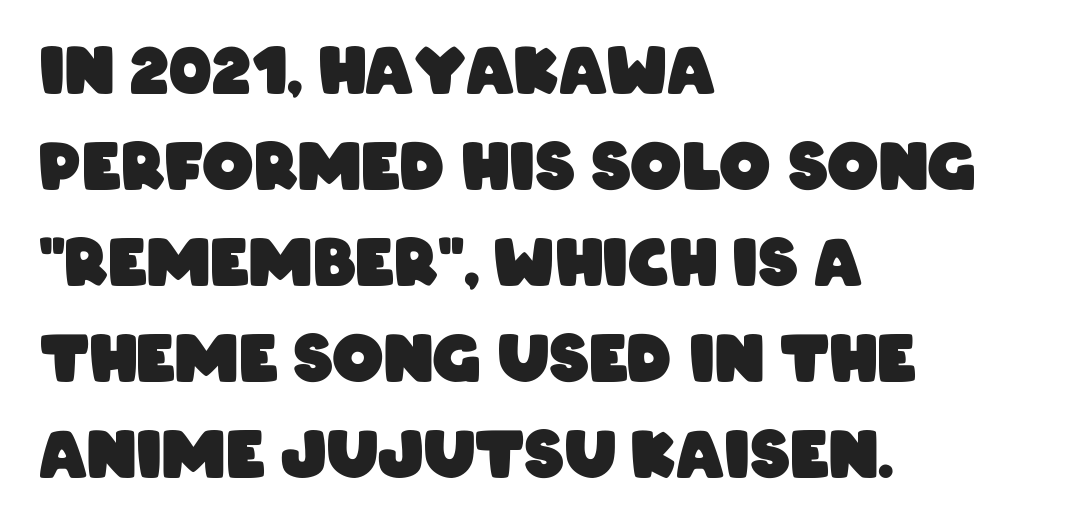
Q: Is the text bold? A: Yes.
Q: Is the typeface a serif or a sans-serif typeface? A: Sans-serif.
Q: Is the text underlined? A: No.
Q: How is the paragraph aligned? A: Left-aligned.
Q: Is the spacing between letters normal or unusually wide? A: Normal.
Q: Is the spacing between lines tight, normal or loose? A: Normal.
Q: Width (condensed, normal, or wide)? A: Condensed.
Q: Stroke contrast? A: Low.
Q: x-height? A: Large.
Q: Monospaced? A: No.
